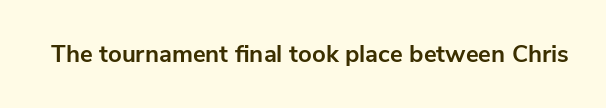
{"italic": "no", "bold": "yes", "underline": "no", "letter_spacing": "normal", "letter_spacing_em": 0.0, "glyph_px": 24}
